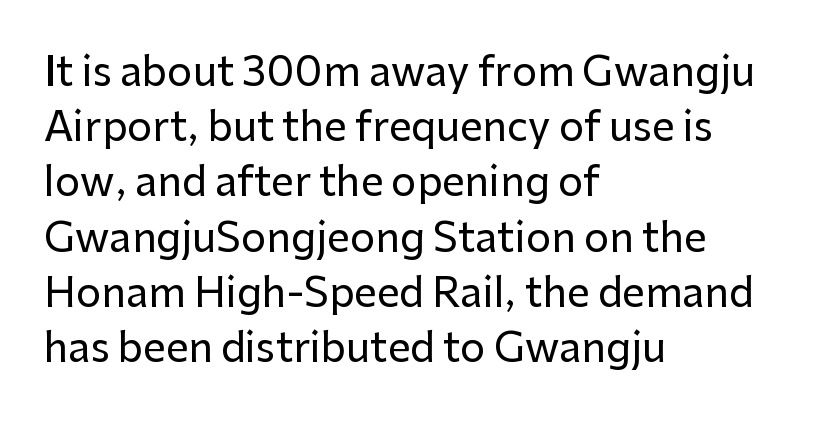
Q: Is the text italic (slanted)? A: No, it is upright.
Q: Is the typeface a serif or a sans-serif typeface? A: Sans-serif.
Q: Is the text underlined? A: No.
Q: How is the paragraph aligned? A: Left-aligned.
Q: Is the spacing between letters normal or unusually wide? A: Normal.
Q: Is the spacing between lines tight, normal or loose? A: Normal.
Q: Width (condensed, normal, or wide)? A: Normal.
Q: Stroke contrast? A: Low.
Q: x-height? A: Medium.
Q: Monospaced? A: No.
